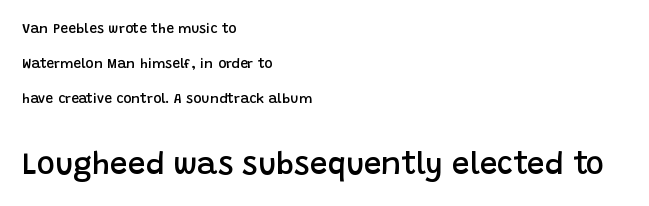
The face used here appears at its bigger size in the lower chunk. What's the leading like? Stretched, with rows far apart. Words appear dense and cohesive because spacing is normal. The typesetting leans somewhat heavy: a semibold.
